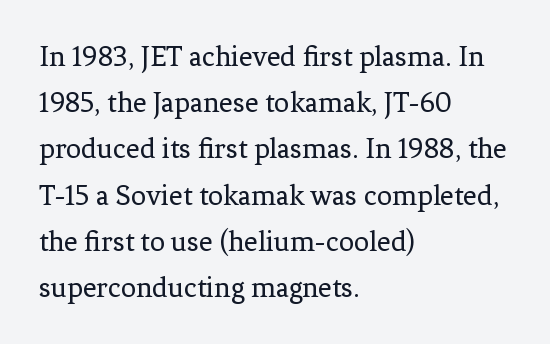
{"serif": "yes", "italic": "no", "bold": "no", "weight": "regular", "width": "normal", "stroke_contrast": "low", "x_height": "medium", "monospaced": "no", "underline": "no", "align": "left", "line_spacing": "normal", "line_spacing_ratio": 1.54, "letter_spacing": "normal", "letter_spacing_em": 0.0, "glyph_px": 30}
